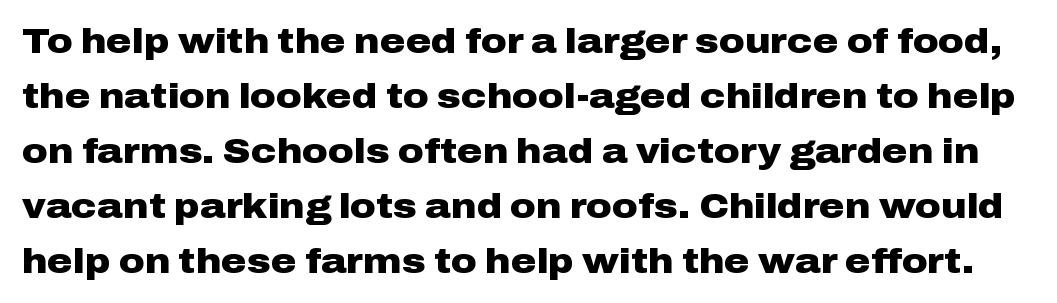
Q: Is the text bold? A: Yes.
Q: Is the text italic (slanted)? A: No, it is upright.
Q: Is the typeface a serif or a sans-serif typeface? A: Sans-serif.
Q: Is the text underlined? A: No.
Q: Is the spacing between letters normal or unusually wide? A: Normal.
Q: Is the spacing between lines tight, normal or loose? A: Normal.
Q: Width (condensed, normal, or wide)? A: Wide.
Q: Stroke contrast? A: Low.
Q: x-height? A: Medium.
Q: Monospaced? A: No.
